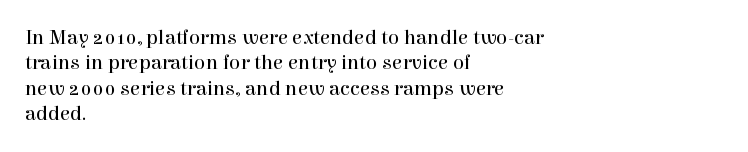
Q: Is the text bold? A: No.
Q: Is the text italic (slanted)? A: No, it is upright.
Q: Is the text underlined? A: No.
Q: How is the paragraph aligned? A: Left-aligned.
Q: Is the spacing between letters normal or unusually wide? A: Normal.
